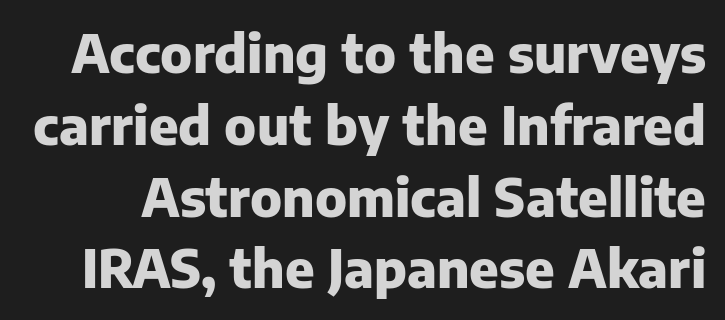
The image shows 52 px heavy sans-serif type, upright; set normal line spacing (1.38x), normal letter spacing, not underlined; low stroke contrast and a medium x-height.
